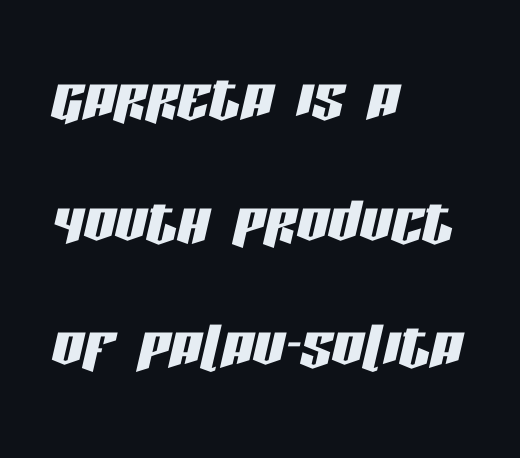
The image shows 79 px condensed type, italic (leaning right); set left-aligned, normal line spacing (1.57x), normal letter spacing, not underlined; low stroke contrast and a large x-height.
